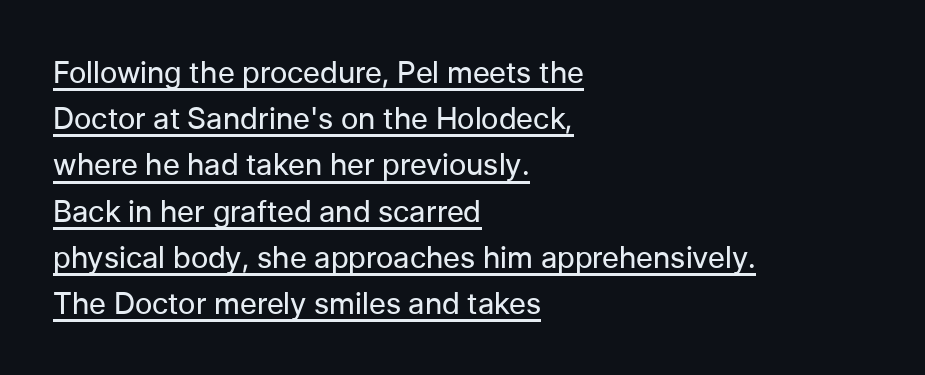
Q: Is the text bold? A: No.
Q: Is the text italic (slanted)? A: No, it is upright.
Q: Is the typeface a serif or a sans-serif typeface? A: Sans-serif.
Q: Is the text underlined? A: Yes.
Q: How is the paragraph aligned? A: Left-aligned.
Q: Is the spacing between letters normal or unusually wide? A: Normal.
Q: Is the spacing between lines tight, normal or loose? A: Normal.
Q: Width (condensed, normal, or wide)? A: Normal.
Q: Stroke contrast? A: Low.
Q: x-height? A: Medium.
Q: Monospaced? A: No.
